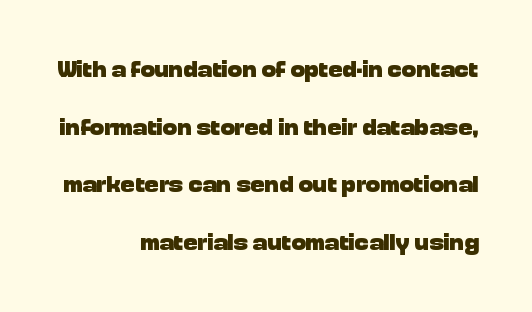
The image shows 24 px bold type, upright; set right-aligned, loose line spacing (2.4x), normal letter spacing, not underlined.
